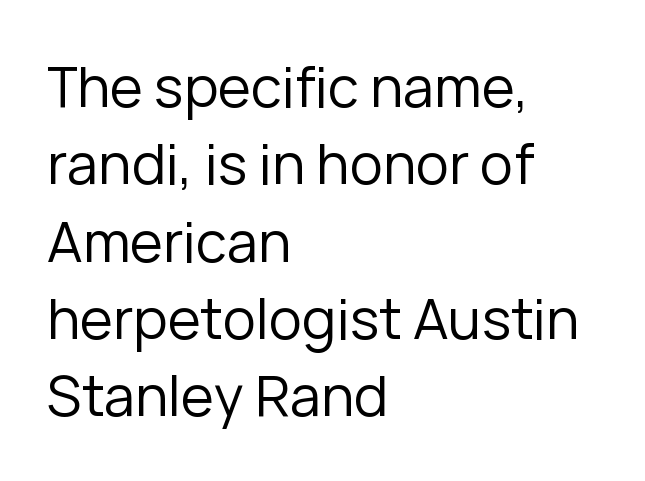
Varying glyph widths throughout — classic text-font behaviour. The font is comparable to plain body text, perhaps lighter. These lines stack with their left ends in a neat column. Just letters on the line, the space beneath them empty. The rows are spaced the way most documents space them.
